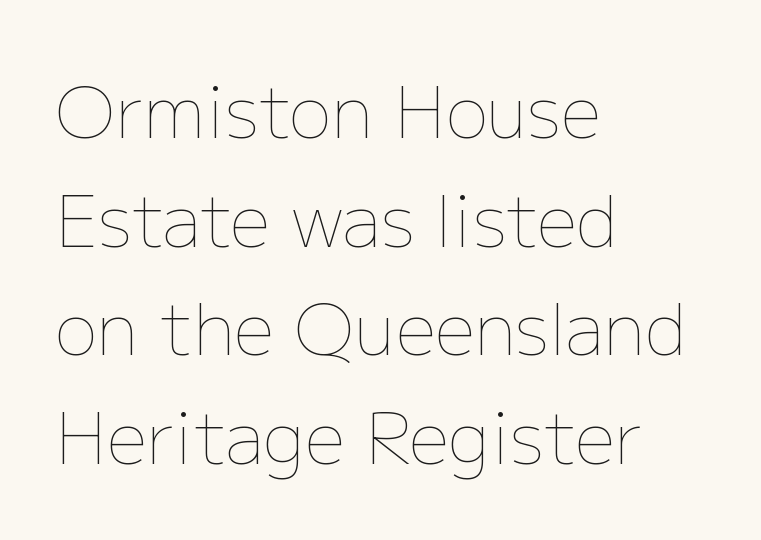
{"italic": "no", "bold": "no", "weight": "thin", "width": "normal", "stroke_contrast": "low", "x_height": "medium", "monospaced": "no", "underline": "no", "align": "left", "line_spacing": "normal", "line_spacing_ratio": 1.53, "letter_spacing": "normal", "letter_spacing_em": 0.0, "glyph_px": 71}
